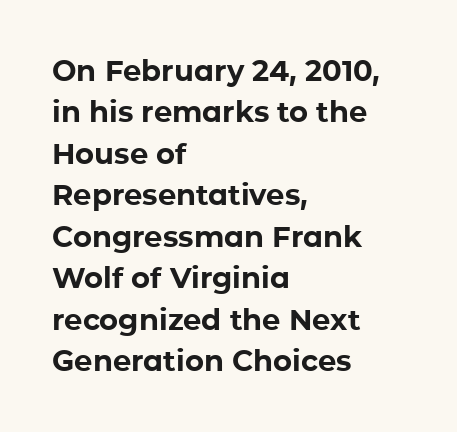
The image shows 29 px bold sans-serif type, upright; set left-aligned, normal line spacing (1.43x), normal letter spacing, not underlined; low stroke contrast and a medium x-height.
